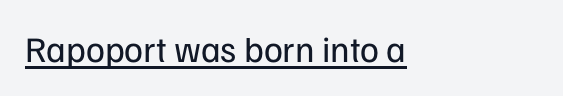
You could not count columns in this text — the font is proportionally spaced. Letter spacing: default. On a weight scale, this lands at 450 or below. The glyphs in this specimen are sans serif.
